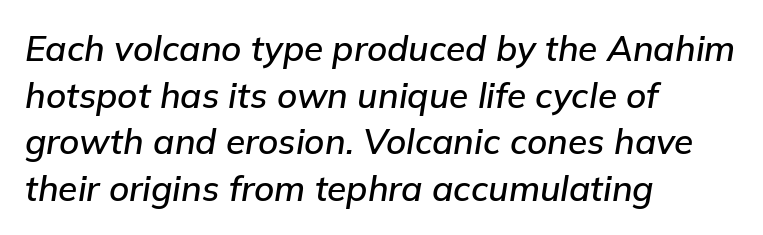
Q: Is the text italic (slanted)? A: Yes, it leans right by about 9 degrees.
Q: Is the text underlined? A: No.
Q: How is the paragraph aligned? A: Left-aligned.
Q: Is the spacing between letters normal or unusually wide? A: Normal.
Q: Is the spacing between lines tight, normal or loose? A: Normal.
Q: Width (condensed, normal, or wide)? A: Normal.
Q: Stroke contrast? A: Low.
Q: x-height? A: Medium.
Q: Monospaced? A: No.
